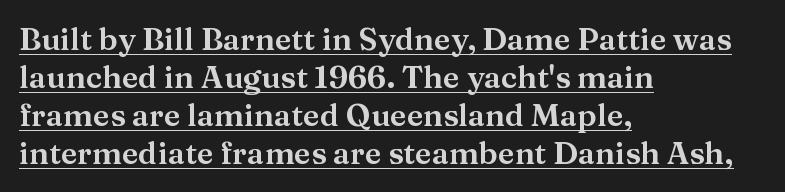
The typography opts for an upright posture over an oblique one. Looks like regular typesetting: each glyph gets only the width it needs. Underlining? Definitely there. This sample uses a serif face.
